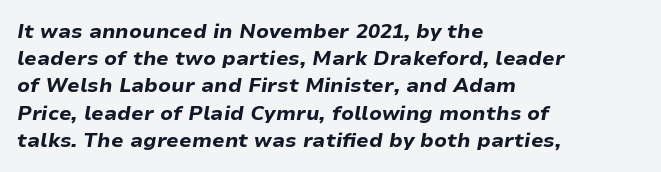
Bare-footed words on every line. The strokes are fattened all the way to bold. Compared with typical paragraphs, the rows here are spaced about the same. If you drew a ruler down the left edge, every line would touch it. Looking at the ascenders, they clearly lean. Compared with typical body copy, the letter spacing here is the same.
